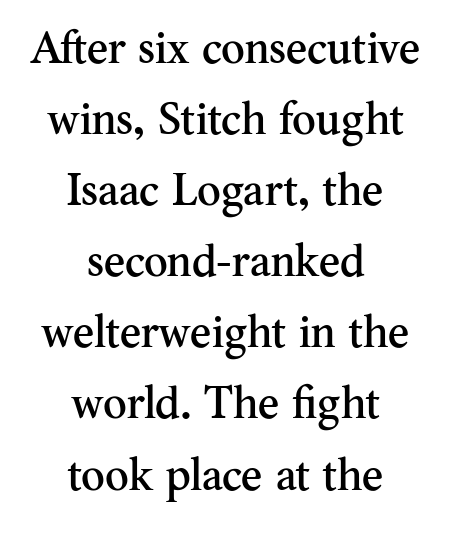
The image shows 45 px serif type, upright; set centered, normal line spacing (1.58x), normal letter spacing, not underlined; medium stroke contrast and a small x-height.
